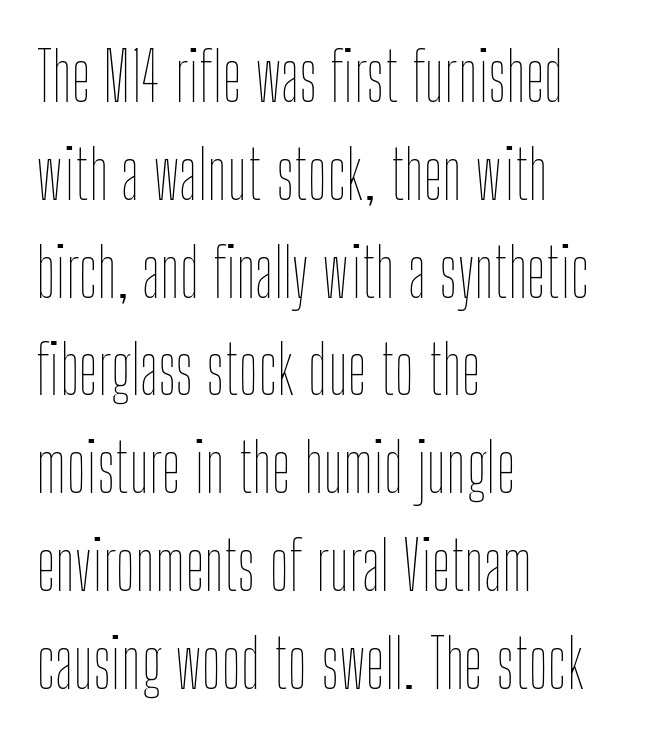
{"italic": "no", "bold": "no", "weight": "thin", "width": "condensed", "stroke_contrast": "low", "x_height": "medium", "monospaced": "no", "underline": "no", "align": "left", "line_spacing": "normal", "line_spacing_ratio": 1.46, "letter_spacing": "normal", "letter_spacing_em": 0.0, "glyph_px": 67}
